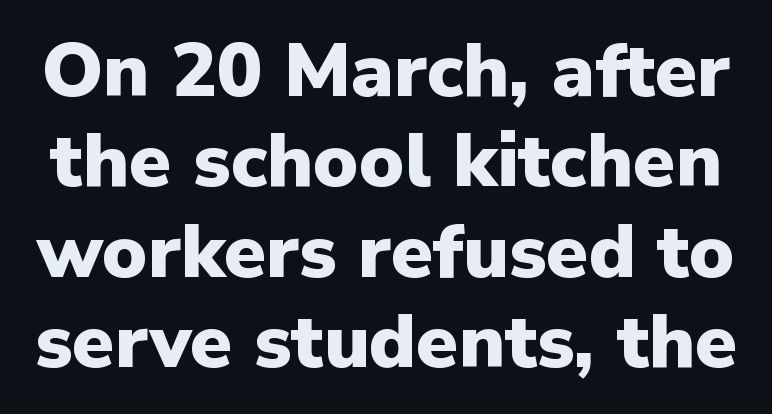
Q: Is the text bold? A: Yes.
Q: Is the text italic (slanted)? A: No, it is upright.
Q: Is the typeface a serif or a sans-serif typeface? A: Sans-serif.
Q: Is the text underlined? A: No.
Q: Is the spacing between letters normal or unusually wide? A: Normal.
Q: Width (condensed, normal, or wide)? A: Normal.
Q: Stroke contrast? A: Low.
Q: x-height? A: Medium.
Q: Monospaced? A: No.
